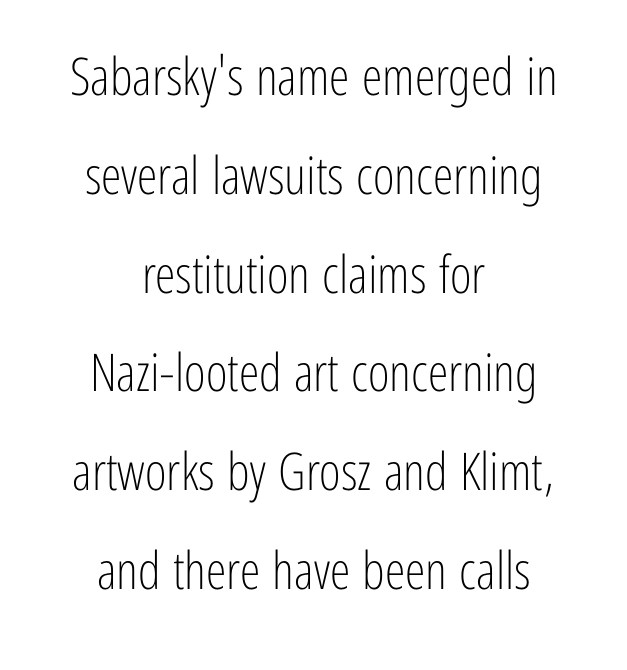
Q: Is the text bold? A: No.
Q: Is the text italic (slanted)? A: No, it is upright.
Q: Is the typeface a serif or a sans-serif typeface? A: Sans-serif.
Q: Is the text underlined? A: No.
Q: How is the paragraph aligned? A: Centered.
Q: Is the spacing between letters normal or unusually wide? A: Normal.
Q: Is the spacing between lines tight, normal or loose? A: Loose.
Q: Width (condensed, normal, or wide)? A: Condensed.
Q: Stroke contrast? A: Low.
Q: x-height? A: Medium.
Q: Monospaced? A: No.
